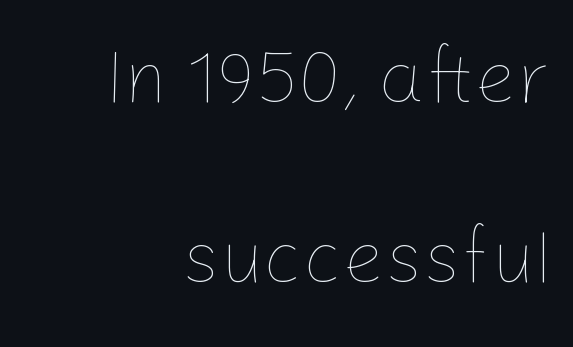
The image shows 75 px thin type, upright; set right-aligned, loose line spacing (2.4x), normal letter spacing, not underlined; low stroke contrast and a medium x-height.
